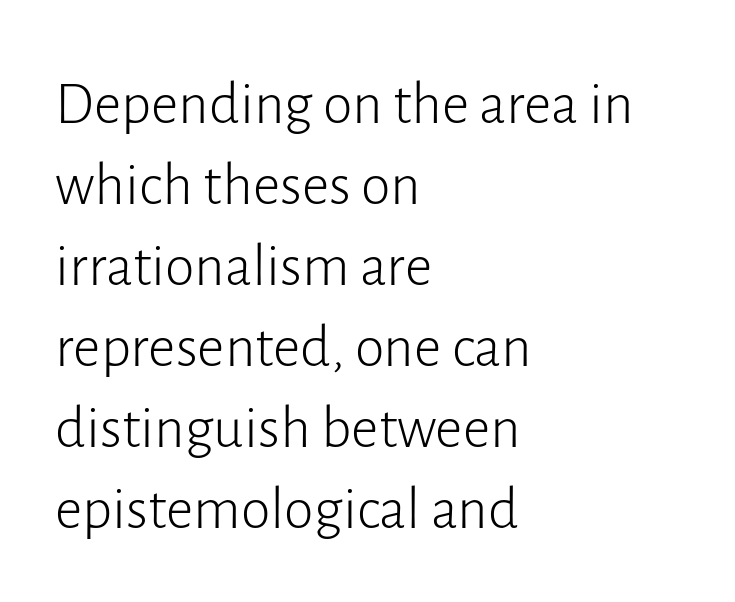
{"serif": "no", "italic": "no", "bold": "no", "weight": "light", "width": "normal", "stroke_contrast": "low", "x_height": "medium", "monospaced": "no", "underline": "no", "align": "left", "line_spacing": "normal", "line_spacing_ratio": 1.35, "letter_spacing": "normal", "letter_spacing_em": 0.0, "glyph_px": 60}
